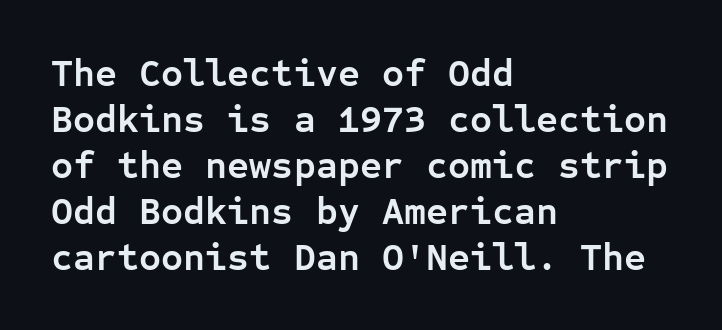
{"serif": "no", "italic": "no", "bold": "yes", "weight": "semibold", "width": "normal", "stroke_contrast": "low", "x_height": "medium", "monospaced": "yes", "underline": "no", "align": "left", "line_spacing_ratio": 1.21, "letter_spacing": "normal", "letter_spacing_em": 0.0, "glyph_px": 38}
